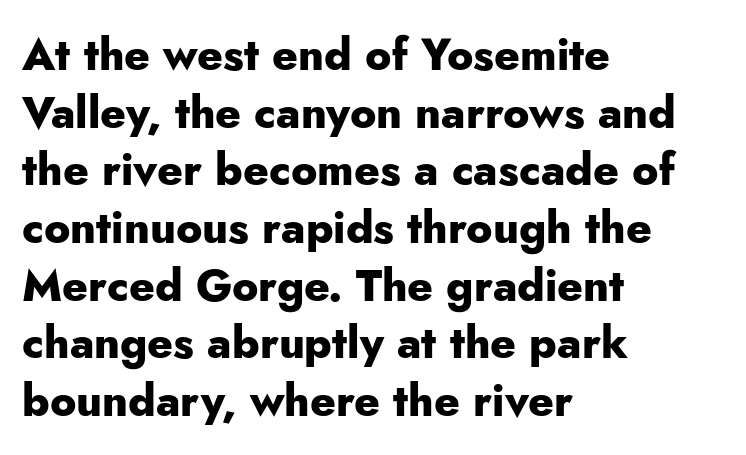
Q: Is the text bold? A: Yes.
Q: Is the text italic (slanted)? A: No, it is upright.
Q: Is the typeface a serif or a sans-serif typeface? A: Sans-serif.
Q: Is the text underlined? A: No.
Q: How is the paragraph aligned? A: Left-aligned.
Q: Is the spacing between letters normal or unusually wide? A: Normal.
Q: Is the spacing between lines tight, normal or loose? A: Normal.
Q: Width (condensed, normal, or wide)? A: Normal.
Q: Stroke contrast? A: Low.
Q: x-height? A: Small.
Q: Monospaced? A: No.
